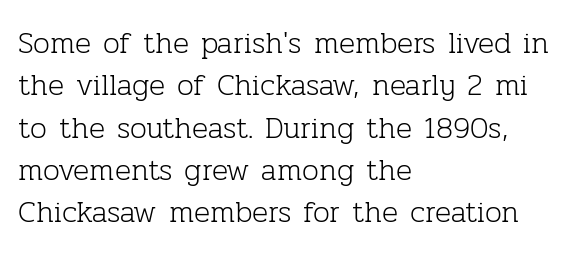
The image shows 30 px light serif type, upright; set left-aligned, normal line spacing (1.41x), normal letter spacing, not underlined; low stroke contrast and a medium x-height.
